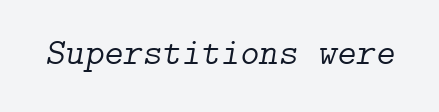
The image shows 37 px light serif type, italic (leaning right); set normal letter spacing, not underlined; low stroke contrast and a medium x-height.
